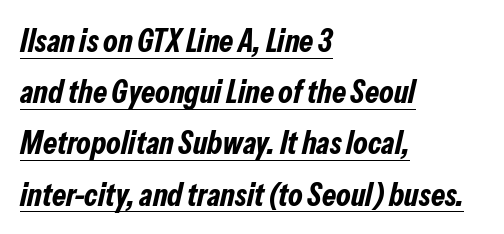
The lettering tilts uniformly, giving the passage an italic look. Each line of the rendering has a horizontal stroke beneath the glyphs. Typesetter's note: full bold, strokes at maximum text heaviness. The horizontal fit of the characters is conventional and even.
